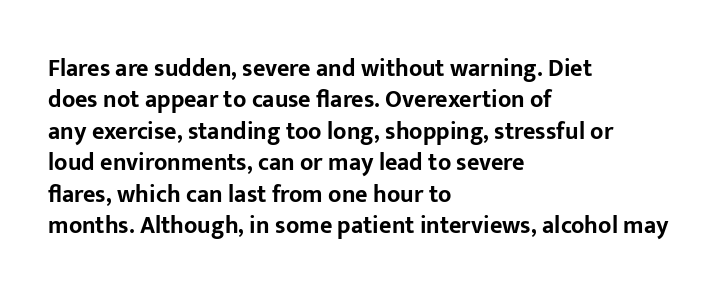
Q: Is the text bold? A: Yes.
Q: Is the text italic (slanted)? A: No, it is upright.
Q: Is the text underlined? A: No.
Q: How is the paragraph aligned? A: Left-aligned.
Q: Is the spacing between letters normal or unusually wide? A: Normal.
Q: Is the spacing between lines tight, normal or loose? A: Normal.
